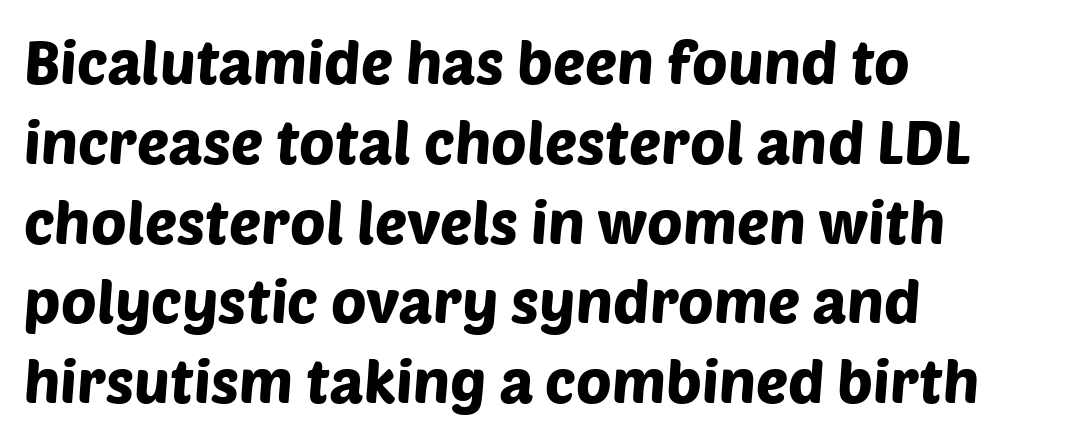
Q: Is the typeface a serif or a sans-serif typeface? A: Sans-serif.
Q: Is the text underlined? A: No.
Q: How is the paragraph aligned? A: Left-aligned.
Q: Is the spacing between letters normal or unusually wide? A: Normal.
Q: Is the spacing between lines tight, normal or loose? A: Normal.
Q: Width (condensed, normal, or wide)? A: Normal.
Q: Stroke contrast? A: Low.
Q: x-height? A: Large.
Q: Monospaced? A: No.
